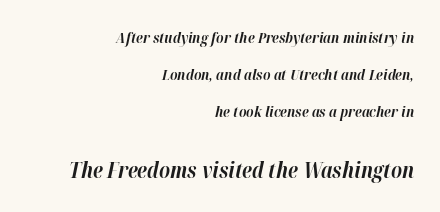
The glyphs look as if they've been sheared to an angle. Size hierarchy here favors the trailing block over the leading one. Visually the block forms a straight wall on the right and a jagged coastline on the left. The passage shown is not underscored anywhere. Leading: increased.
